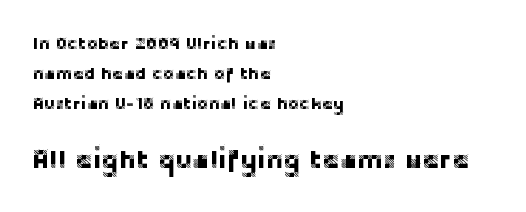
The image shows 26 px text type, upright; set left-aligned, line spacing 1.77x, normal letter spacing, not underlined; the second (bottom) block is 1.53x larger.
